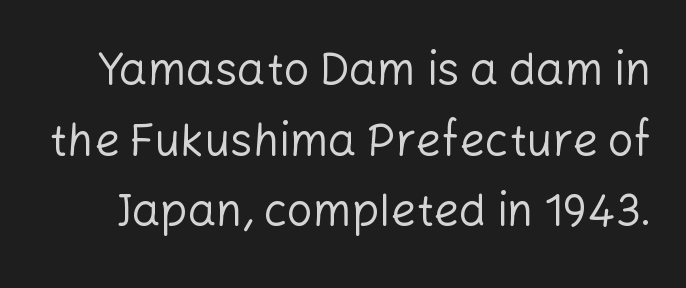
{"serif": "no", "italic": "no", "bold": "no", "weight": "regular", "width": "normal", "stroke_contrast": "low", "x_height": "medium", "monospaced": "no", "underline": "no", "line_spacing": "normal", "line_spacing_ratio": 1.57, "letter_spacing": "normal", "letter_spacing_em": 0.0, "glyph_px": 45}
